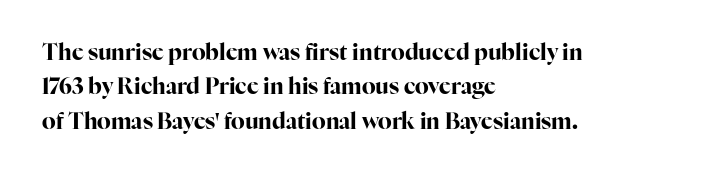
Upright lettering throughout. Just letters on the line, the space beneath them empty. The vertical gap from one line to the next is medium. Strong, thick strokes mark this as bold type. Short and long lines alike share a common starting point at left.
